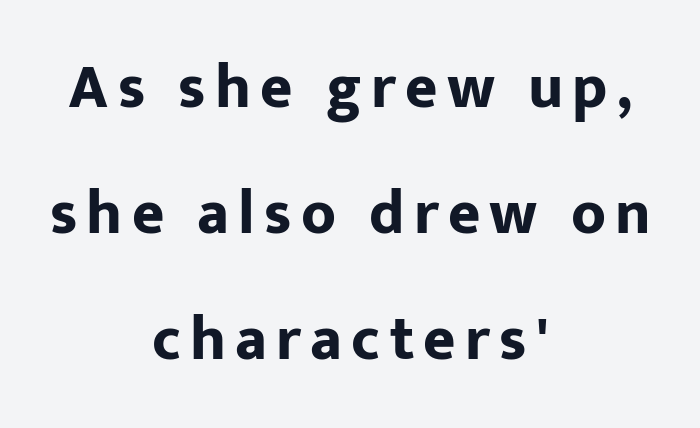
Loosely led — the rows are spread out. Type without underlining. Layout note: lines centered. I'd call this a sans setting — the letters go barefoot.
